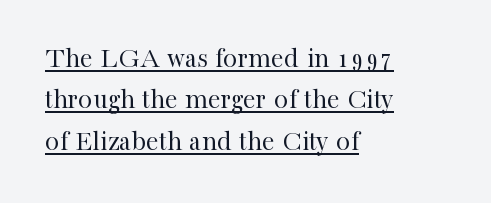
The image shows 29 px regular-weight serif type, upright; set left-aligned, normal line spacing (1.43x), normal letter spacing, underlined; high stroke contrast and a medium x-height.
